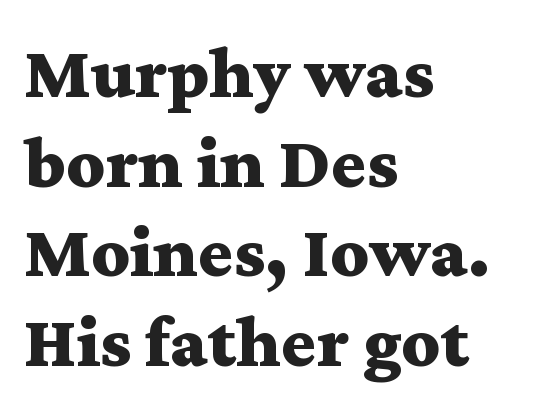
Just letters on the line, the space beneath them empty. The letters advance in unequal steps, a hallmark of proportional type. Compared with typical body copy, the letter spacing here is the same. The rag falls on the right side of this text block. Typographic density is high because the face is bold.
